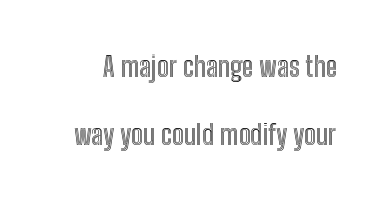
Q: Is the text italic (slanted)? A: No, it is upright.
Q: Is the text underlined? A: No.
Q: Is the spacing between letters normal or unusually wide? A: Normal.
Q: Is the spacing between lines tight, normal or loose? A: Loose.
Q: Width (condensed, normal, or wide)? A: Condensed.
Q: x-height? A: Medium.
Q: Monospaced? A: No.
